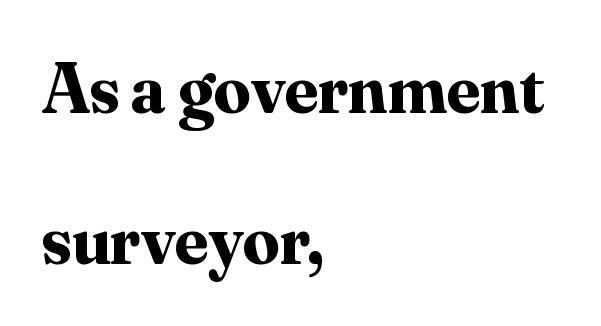
Yep, those are serifs on the letters. The space beneath each line is pristine and unruled. The rendering uses natural spacing where letterforms have individual widths. Vertically, the passage feels expansive, rows floating well apart.
